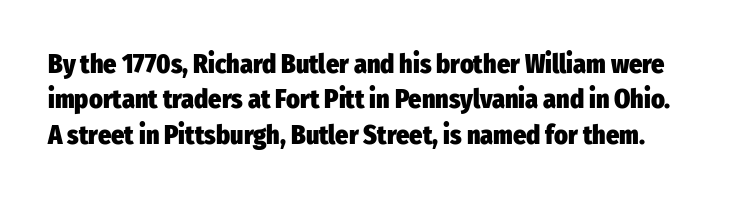
Q: Is the text bold? A: Yes.
Q: Is the text italic (slanted)? A: No, it is upright.
Q: Is the text underlined? A: No.
Q: Is the spacing between letters normal or unusually wide? A: Normal.
Q: Is the spacing between lines tight, normal or loose? A: Normal.
